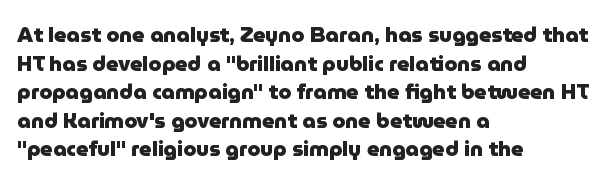
The image shows 21 px bold type, upright; set left-aligned, normal line spacing (1.36x), normal letter spacing, not underlined.
